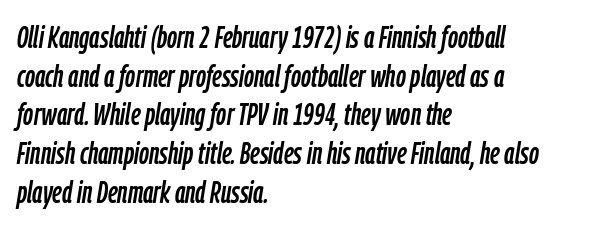
{"italic": "yes", "lean": "right", "slant_degrees": 9, "width": "condensed", "stroke_contrast": "low", "x_height": "medium", "monospaced": "no", "underline": "no", "align": "left", "line_spacing": "normal", "line_spacing_ratio": 1.25, "letter_spacing": "normal", "letter_spacing_em": 0.0, "glyph_px": 31}
